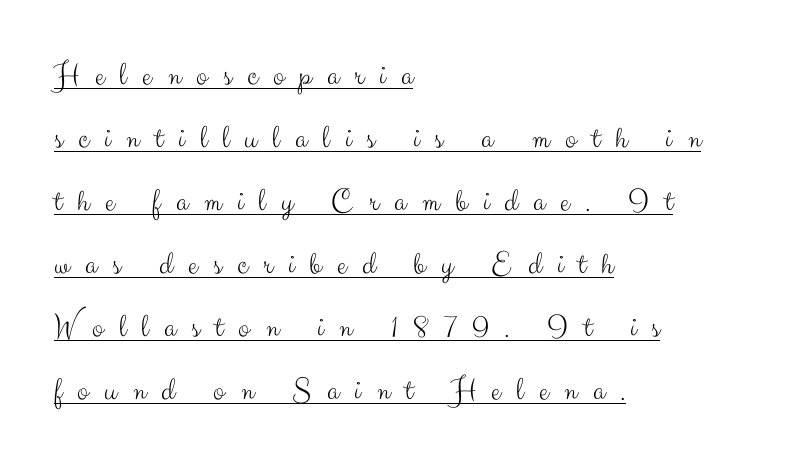
{"serif": "no", "bold": "no", "weight": "light", "width": "normal", "stroke_contrast": "medium", "x_height": "small", "monospaced": "no", "underline": "yes", "align": "left", "line_spacing": "loose", "line_spacing_ratio": 1.91, "letter_spacing": "wide", "letter_spacing_em": 0.47, "glyph_px": 33}
